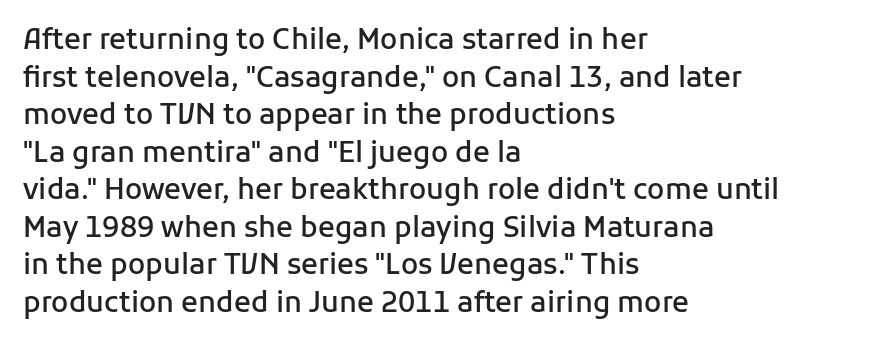
{"serif": "no", "italic": "no", "bold": "semi", "weight": "semibold", "width": "normal", "stroke_contrast": "low", "x_height": "medium", "monospaced": "no", "underline": "no", "align": "left", "line_spacing": "normal", "line_spacing_ratio": 1.34, "letter_spacing": "normal", "letter_spacing_em": 0.0, "glyph_px": 28}
